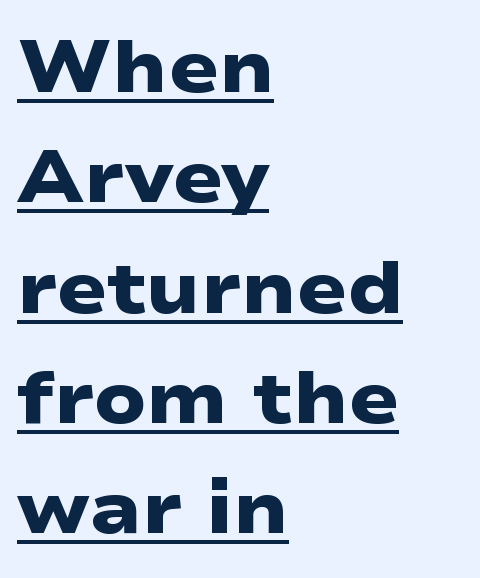
{"serif": "no", "bold": "yes", "weight": "heavy", "width": "wide", "stroke_contrast": "low", "x_height": "medium", "monospaced": "no", "underline": "yes", "align": "left", "line_spacing": "normal", "line_spacing_ratio": 1.49, "letter_spacing": "normal", "letter_spacing_em": 0.0, "glyph_px": 74}
